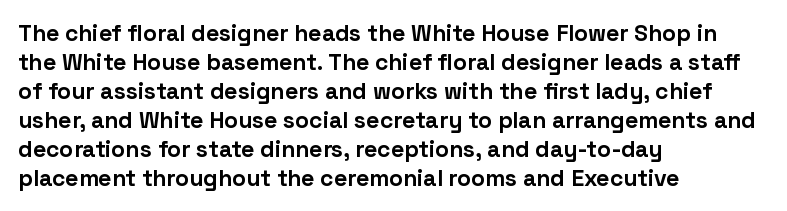
The image shows 23 px bold type, upright; set left-aligned, normal line spacing (1.26x), normal letter spacing, not underlined.
